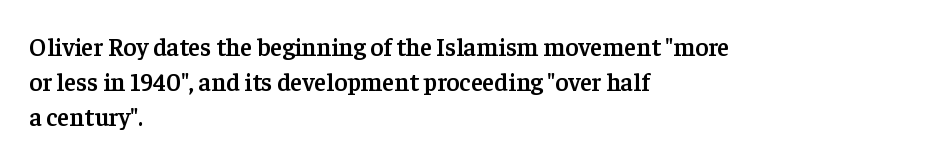
The image shows 25 px text type, upright; set left-aligned, normal line spacing (1.41x), normal letter spacing, not underlined.
